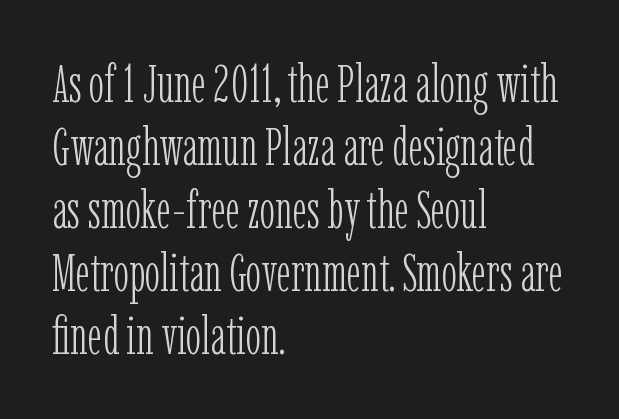
{"serif": "yes", "italic": "no", "bold": "no", "weight": "light", "width": "condensed", "stroke_contrast": "low", "x_height": "medium", "monospaced": "no", "underline": "no", "align": "left", "line_spacing_ratio": 1.21, "letter_spacing": "normal", "letter_spacing_em": 0.0, "glyph_px": 52}
